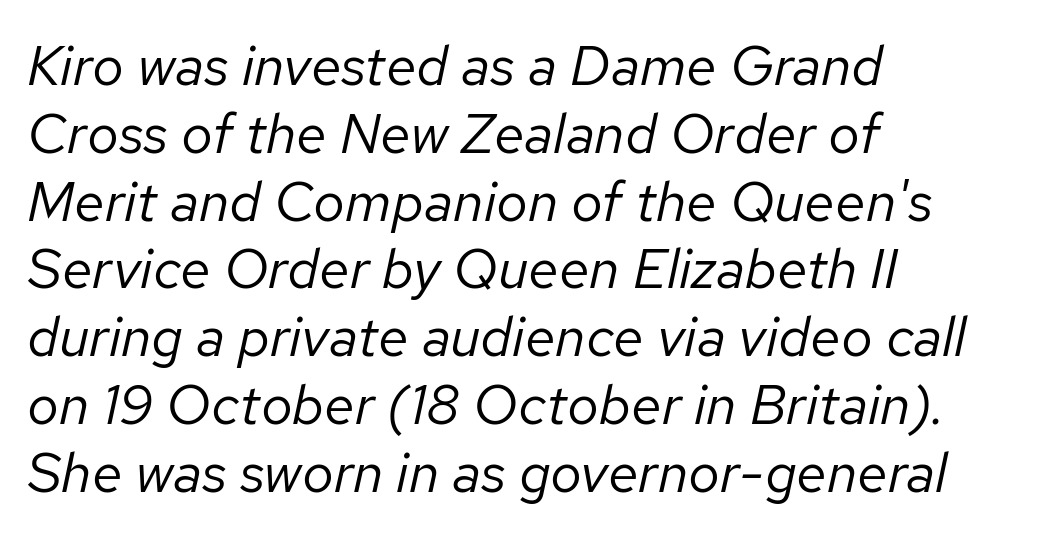
{"italic": "yes", "lean": "right", "slant_degrees": 12, "bold": "no", "weight": "regular", "width": "normal", "stroke_contrast": "low", "x_height": "medium", "monospaced": "no", "underline": "no", "align": "left", "line_spacing_ratio": 1.21, "letter_spacing": "normal", "letter_spacing_em": 0.0, "glyph_px": 56}
